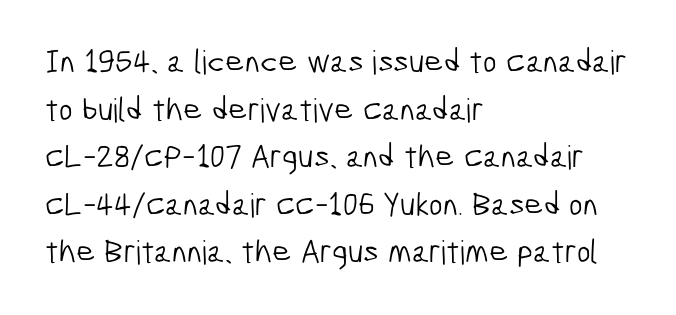
{"serif": "no", "bold": "no", "weight": "light", "width": "condensed", "stroke_contrast": "low", "x_height": "medium", "monospaced": "no", "underline": "no", "align": "left", "line_spacing": "normal", "line_spacing_ratio": 1.44, "letter_spacing": "normal", "letter_spacing_em": 0.0, "glyph_px": 33}
